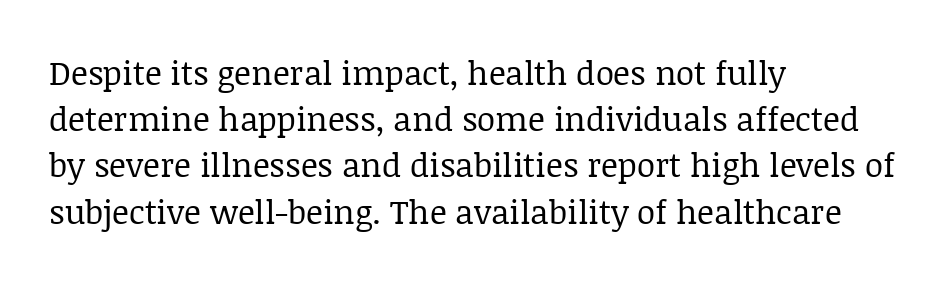
Q: Is the text bold? A: No.
Q: Is the text italic (slanted)? A: No, it is upright.
Q: Is the typeface a serif or a sans-serif typeface? A: Serif.
Q: Is the text underlined? A: No.
Q: How is the paragraph aligned? A: Left-aligned.
Q: Is the spacing between letters normal or unusually wide? A: Normal.
Q: Is the spacing between lines tight, normal or loose? A: Normal.
Q: Width (condensed, normal, or wide)? A: Normal.
Q: Stroke contrast? A: Low.
Q: x-height? A: Large.
Q: Monospaced? A: No.
